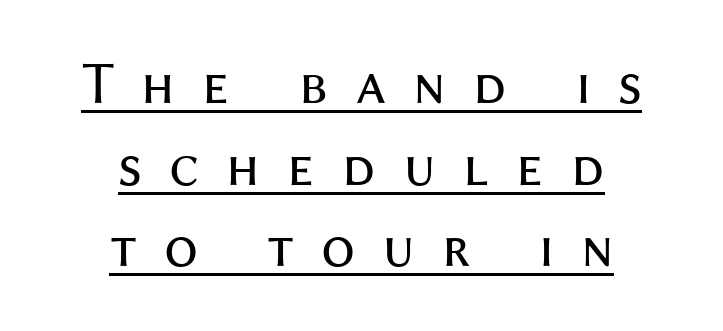
A centered setting, common on invitations and titles, is used for this passage. Inter-character spacing is expanded well beyond the font's built-in metrics. The face used here is proportionally spaced, like ordinary book or web type. The typeface has the unassuming heft of standard copy or less. Baseline-to-baseline distance is the conventional proportion of letter height. The designer went with a sans here, leaving each stem footless.
